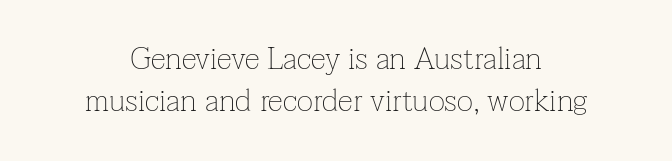
You could call the tracking neutral — neither tight nor loose. Stems and bowls with no extra thickness — not bold. The rendering uses a moderate line-height, typical for paragraphs. Spacing verdict: proportional, widths tailored to each character. Descenders are the only things crossing below the line. Line starts and ends both wander, symmetrically.
